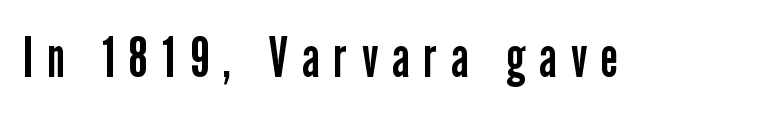
{"serif": "no", "italic": "no", "bold": "no", "weight": "regular", "width": "condensed", "stroke_contrast": "low", "x_height": "medium", "monospaced": "no", "underline": "no", "letter_spacing": "wide", "letter_spacing_em": 0.26, "glyph_px": 55}
